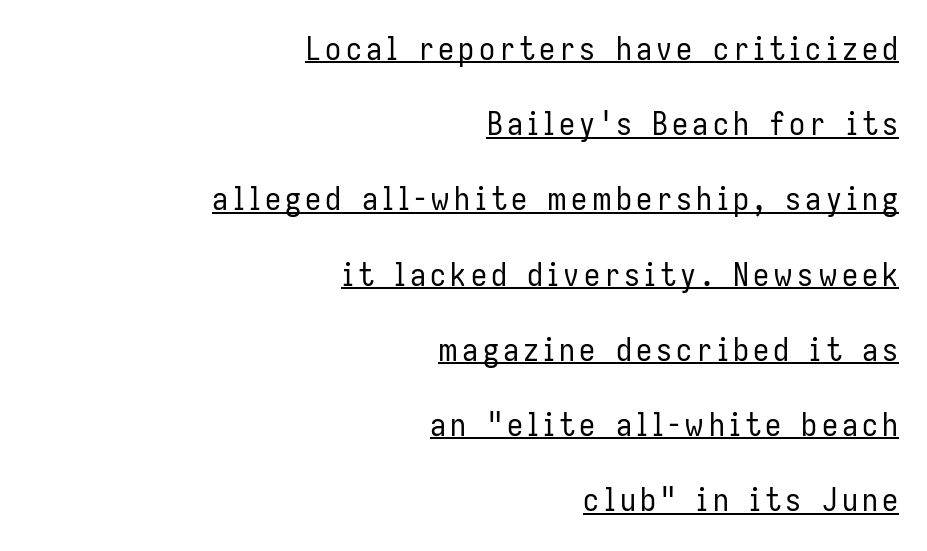
Compared with a typical body face, this is equally light or lighter still. Typographically, this falls in the sans-serif category. Varying glyph widths throughout — classic text-font behaviour. Italic? Not at all — the glyphs are vertical. These characters rest on top of a visible drawn line. Reading down the column, the eye jumps a long way to each next line.
